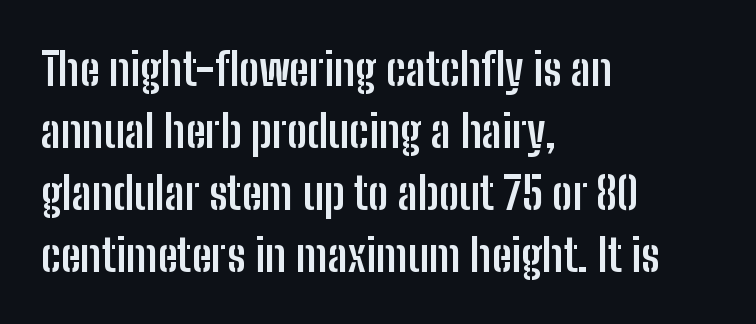
The lettering stays uniformly vertical, giving the passage a roman look. Vertical spacing — default. The words here are not underlined. In terms of letterspacing, this is plain default setting. Alignment: flush left. Examine the stroke ends and you'll find no serifs.
